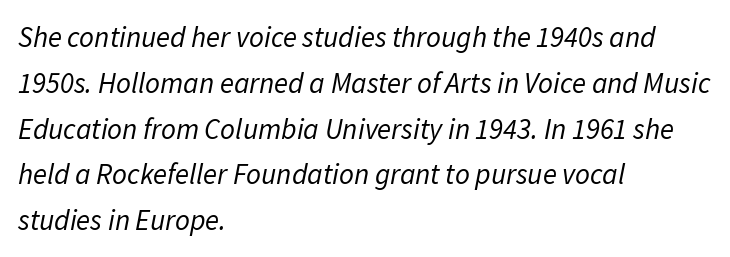
Q: Is the text bold? A: No.
Q: Is the text italic (slanted)? A: Yes, it leans right by about 11 degrees.
Q: Is the text underlined? A: No.
Q: How is the paragraph aligned? A: Left-aligned.
Q: Is the spacing between letters normal or unusually wide? A: Normal.
Q: Is the spacing between lines tight, normal or loose? A: Normal.
Q: Width (condensed, normal, or wide)? A: Normal.
Q: Stroke contrast? A: Low.
Q: x-height? A: Medium.
Q: Monospaced? A: No.
